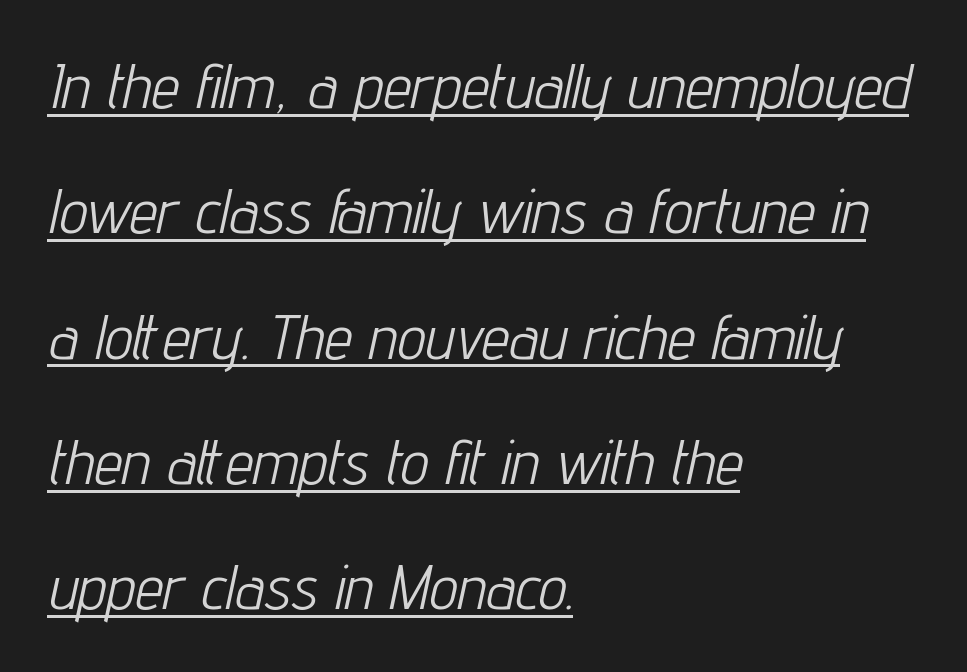
Q: Is the text bold? A: No.
Q: Is the text italic (slanted)? A: Yes, it leans right by about 12 degrees.
Q: Is the text underlined? A: Yes.
Q: How is the paragraph aligned? A: Left-aligned.
Q: Is the spacing between letters normal or unusually wide? A: Normal.
Q: Is the spacing between lines tight, normal or loose? A: Loose.
Q: Width (condensed, normal, or wide)? A: Condensed.
Q: Stroke contrast? A: Low.
Q: x-height? A: Medium.
Q: Monospaced? A: No.
